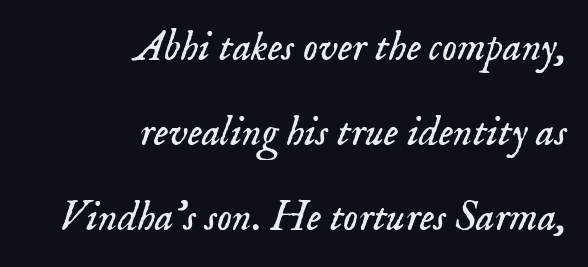
{"serif": "yes", "italic": "yes", "lean": "right", "slant_degrees": 18, "bold": "no", "weight": "light", "width": "normal", "stroke_contrast": "low", "x_height": "small", "monospaced": "no", "underline": "no", "align": "right", "line_spacing": "loose", "line_spacing_ratio": 2.02, "letter_spacing": "normal", "letter_spacing_em": 0.0, "glyph_px": 42}
